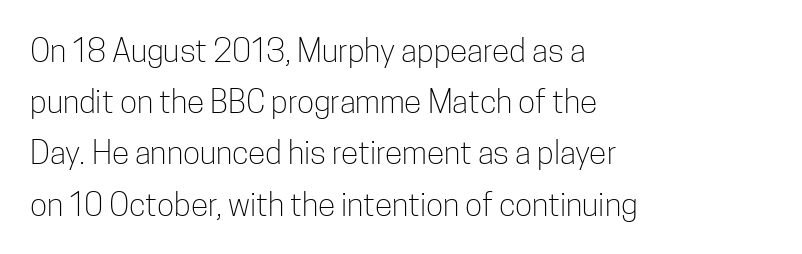
Caption: multi-line text, flush left, ragged right. Standard letterfit; no display-style spreading of the glyphs. Only glyphs here, with clear space below each row. The rendering uses natural spacing where letterforms have individual widths.
